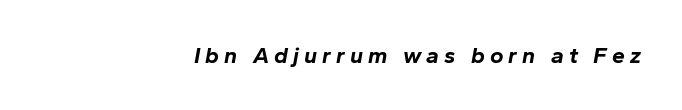
{"italic": "yes", "lean": "right", "slant_degrees": 10, "bold": "yes", "underline": "no", "align": "right", "letter_spacing": "wide", "letter_spacing_em": 0.22, "glyph_px": 23}
